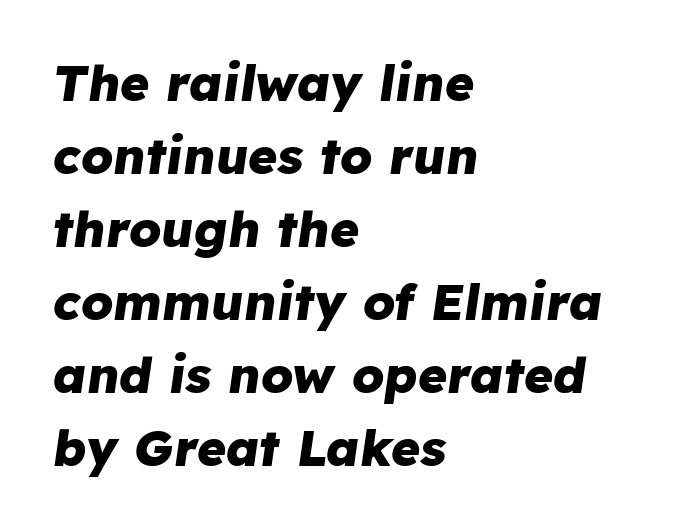
Q: Is the text bold? A: Yes.
Q: Is the text italic (slanted)? A: Yes, it leans right by about 8 degrees.
Q: Is the text underlined? A: No.
Q: How is the paragraph aligned? A: Left-aligned.
Q: Is the spacing between letters normal or unusually wide? A: Normal.
Q: Is the spacing between lines tight, normal or loose? A: Normal.
Q: Width (condensed, normal, or wide)? A: Normal.
Q: Stroke contrast? A: Low.
Q: x-height? A: Medium.
Q: Monospaced? A: No.
